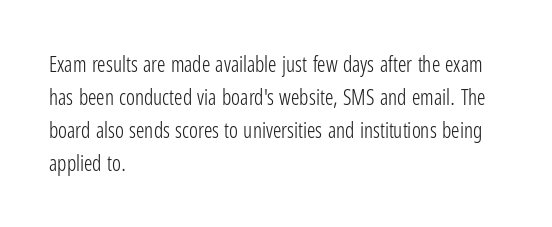
{"italic": "no", "bold": "no", "underline": "no", "align": "left", "line_spacing": "normal", "line_spacing_ratio": 1.57, "letter_spacing": "normal", "letter_spacing_em": 0.0, "glyph_px": 21}
